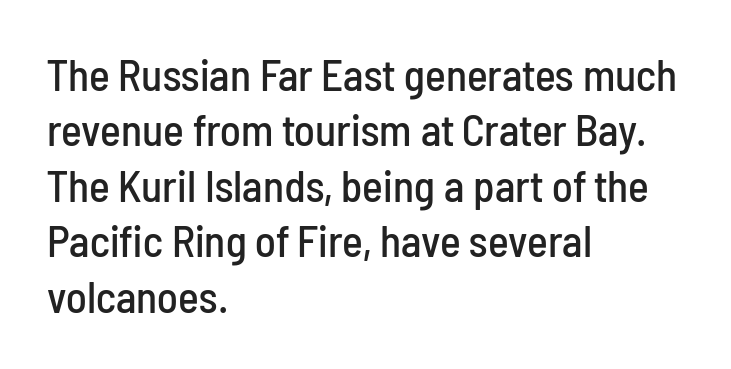
{"serif": "no", "italic": "no", "width": "condensed", "stroke_contrast": "low", "x_height": "medium", "monospaced": "no", "underline": "no", "align": "left", "line_spacing": "normal", "line_spacing_ratio": 1.26, "letter_spacing": "normal", "letter_spacing_em": 0.0, "glyph_px": 44}
